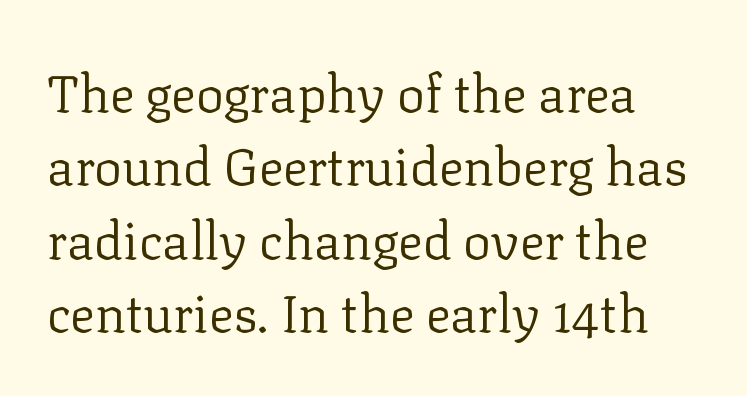
Italic? Not at all — the glyphs are vertical. Stroke mass is kept to a normal reading level or below. The passage shown is typed in a proportional face where columns would drift. Check where the strokes stop: tiny serifs finish them off. The rendering uses a moderate line-height, typical for paragraphs.
